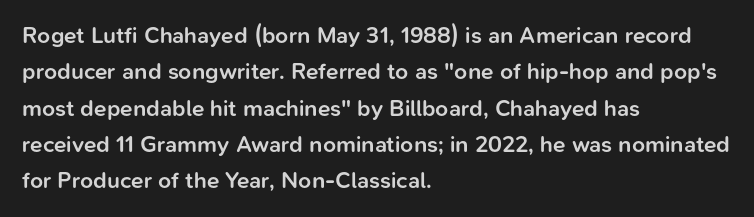
{"italic": "no", "bold": "semi", "underline": "no", "align": "left", "line_spacing": "normal", "line_spacing_ratio": 1.58, "letter_spacing": "normal", "letter_spacing_em": 0.0, "glyph_px": 23}
